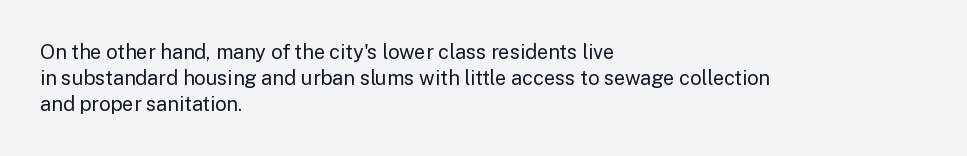
The image shows 20 px text type, upright; set left-aligned, normal line spacing (1.3x), normal letter spacing, not underlined.
